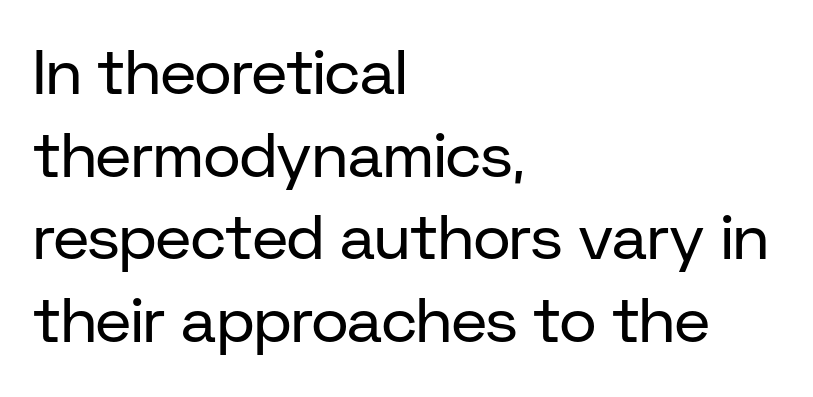
Q: Is the text bold? A: No.
Q: Is the text italic (slanted)? A: No, it is upright.
Q: Is the typeface a serif or a sans-serif typeface? A: Sans-serif.
Q: Is the text underlined? A: No.
Q: How is the paragraph aligned? A: Left-aligned.
Q: Is the spacing between letters normal or unusually wide? A: Normal.
Q: Is the spacing between lines tight, normal or loose? A: Normal.
Q: Width (condensed, normal, or wide)? A: Normal.
Q: Stroke contrast? A: Low.
Q: x-height? A: Medium.
Q: Monospaced? A: No.
